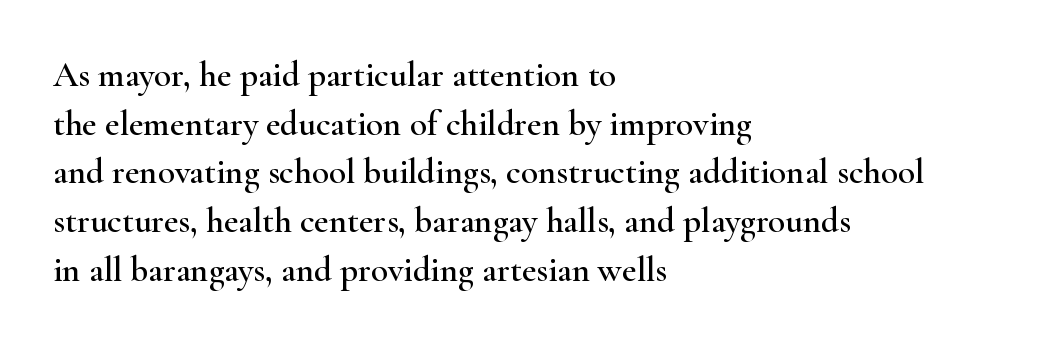
{"serif": "yes", "italic": "no", "width": "wide", "stroke_contrast": "high", "x_height": "small", "monospaced": "no", "underline": "no", "align": "left", "line_spacing": "normal", "line_spacing_ratio": 1.39, "letter_spacing": "normal", "letter_spacing_em": 0.0, "glyph_px": 35}
